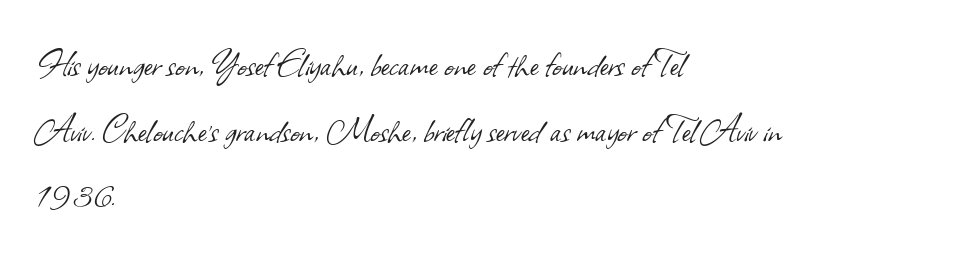
{"serif": "no", "bold": "no", "weight": "light", "width": "normal", "stroke_contrast": "low", "x_height": "small", "monospaced": "no", "underline": "no", "align": "left", "line_spacing": "normal", "line_spacing_ratio": 1.6, "letter_spacing": "normal", "letter_spacing_em": 0.0, "glyph_px": 41}
